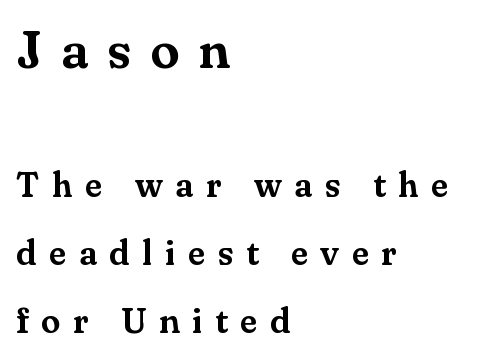
{"serif": "yes", "italic": "no", "width": "normal", "stroke_contrast": "medium", "x_height": "small", "monospaced": "no", "underline": "no", "align": "left", "line_spacing": "loose", "line_spacing_ratio": 1.95, "letter_spacing": "wide", "letter_spacing_em": 0.36, "larger_block": "first", "size_ratio": 1.51, "glyph_px": 53}
